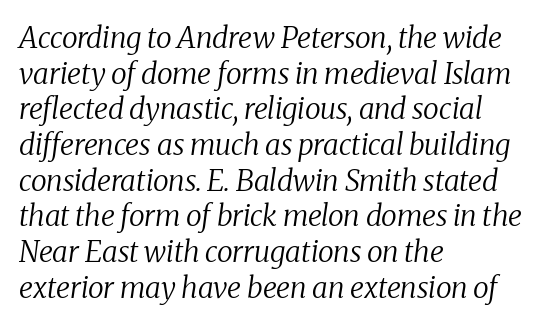
Think of a printed novel: that variable character pitch is what you see here. Letters have the restrained weight of plain body copy at most. The lettering tilts uniformly, giving the passage an italic look. The font family rendered here belongs to the serif group. Horizontally, the lines are justified to the leading edge only. Nobody drew a line under any word here.
